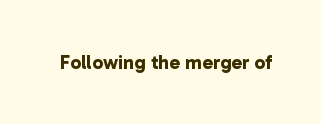
Standard letterfit; no display-style spreading of the glyphs. Plenty of ink on the page — the face is bold. The string is rendered with underlining switched off.
